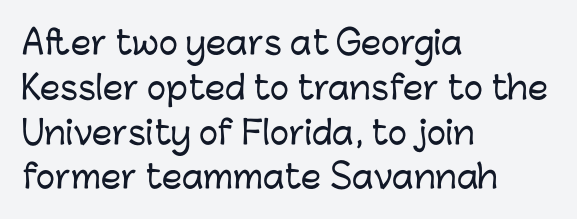
Q: Is the text italic (slanted)? A: No, it is upright.
Q: Is the typeface a serif or a sans-serif typeface? A: Sans-serif.
Q: Is the text underlined? A: No.
Q: How is the paragraph aligned? A: Left-aligned.
Q: Is the spacing between letters normal or unusually wide? A: Normal.
Q: Is the spacing between lines tight, normal or loose? A: Normal.
Q: Width (condensed, normal, or wide)? A: Normal.
Q: Stroke contrast? A: Low.
Q: x-height? A: Medium.
Q: Monospaced? A: No.
